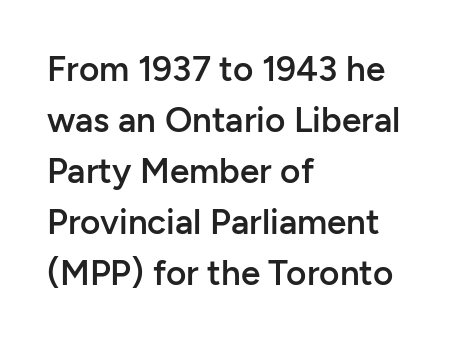
The image shows 35 px semibold sans-serif type, upright; set left-aligned, normal line spacing (1.46x), normal letter spacing, not underlined; low stroke contrast and a medium x-height.
